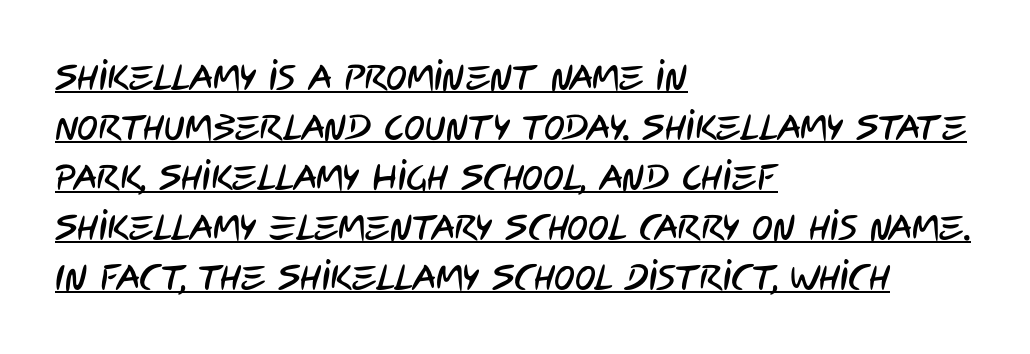
The image shows 35 px condensed sans-serif type; set left-aligned, normal line spacing (1.43x), normal letter spacing, underlined; low stroke contrast and a large x-height.
